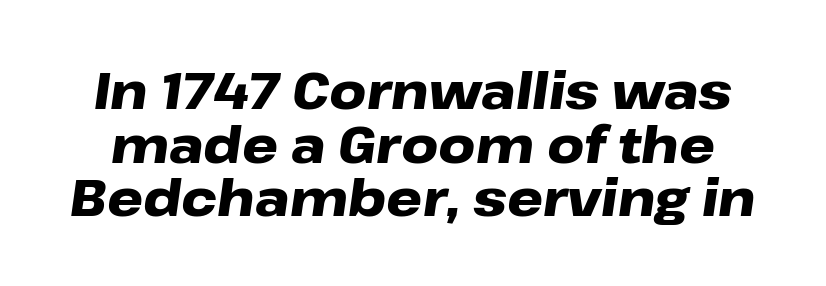
{"italic": "yes", "lean": "right", "slant_degrees": 8, "bold": "yes", "weight": "heavy", "width": "wide", "stroke_contrast": "low", "x_height": "medium", "monospaced": "no", "underline": "no", "line_spacing": "tight", "line_spacing_ratio": 1.05, "letter_spacing": "normal", "letter_spacing_em": 0.0, "glyph_px": 51}
